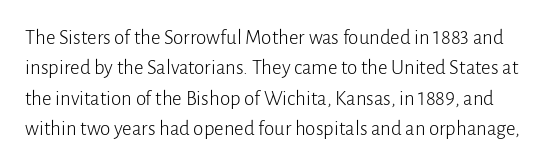
The line texture is even and compact thanks to regular tracking. Rows of type keep a routine distance in the vertical direction. The space directly below the letters is spotless. The letters stand upright; this is a roman face. The strokes carry an ordinary text weight at most.
